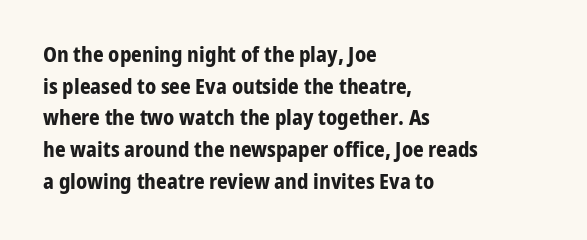
This is roman type, the default non-slanted kind. Observe the ordinary spacing: letters are neighbours, not strangers. The space between consecutive lines is moderate. Leftover space on each line is placed entirely after the last word. The string is rendered with underlining switched off. What weight is shown? A full bold with thick strokes.
